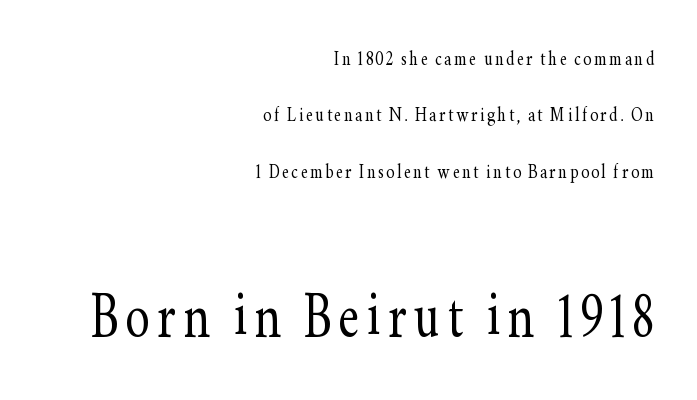
Q: Is the text bold? A: No.
Q: Is the text italic (slanted)? A: No, it is upright.
Q: Is the typeface a serif or a sans-serif typeface? A: Serif.
Q: Is the text underlined? A: No.
Q: How is the paragraph aligned? A: Right-aligned.
Q: Is the spacing between lines tight, normal or loose? A: Loose.
Q: Which block of text is set in a larger size, the first (top) or the second (bottom)? A: The second (bottom) one.
Q: Width (condensed, normal, or wide)? A: Condensed.
Q: Stroke contrast? A: Low.
Q: x-height? A: Small.
Q: Monospaced? A: No.
